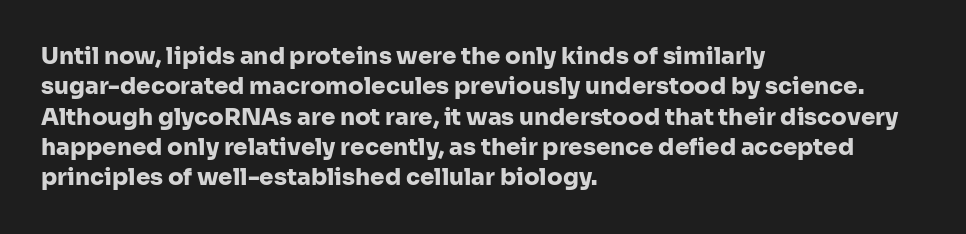
{"italic": "no", "bold": "yes", "underline": "no", "align": "left", "line_spacing": "normal", "line_spacing_ratio": 1.32, "letter_spacing": "normal", "letter_spacing_em": 0.0, "glyph_px": 23}
